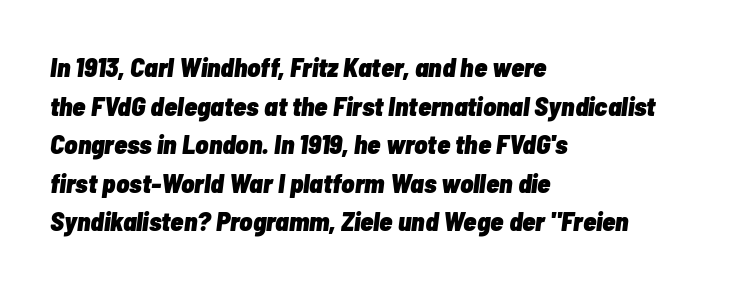
The image shows 27 px bold type, italic (leaning right); set left-aligned, normal line spacing (1.43x), normal letter spacing, not underlined.
